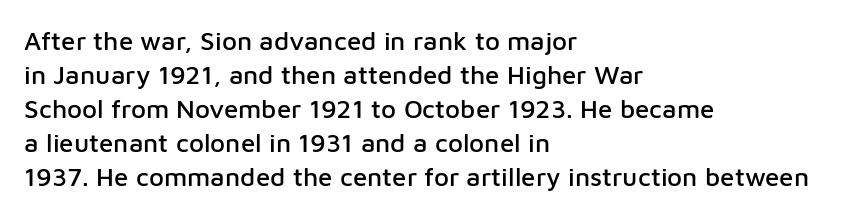
Q: Is the text italic (slanted)? A: No, it is upright.
Q: Is the text underlined? A: No.
Q: How is the paragraph aligned? A: Left-aligned.
Q: Is the spacing between letters normal or unusually wide? A: Normal.
Q: Is the spacing between lines tight, normal or loose? A: Normal.
